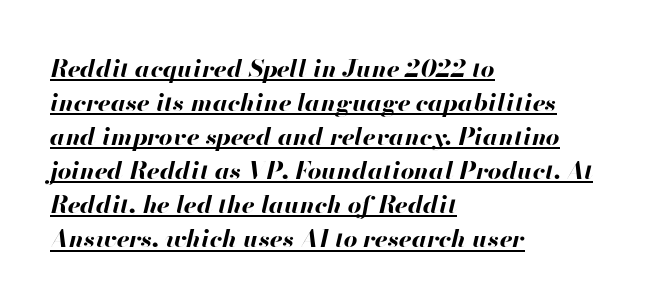
The image shows 24 px bold type, italic (leaning right); set left-aligned, normal line spacing (1.42x), normal letter spacing, underlined.
